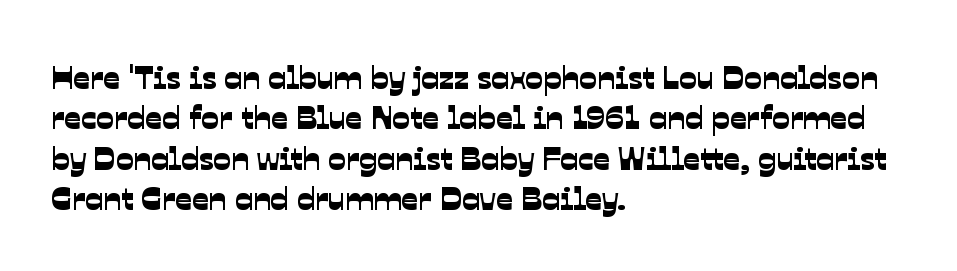
The image shows 33 px sans-serif type; set left-aligned, line spacing 1.22x, normal letter spacing, not underlined; low stroke contrast and a medium x-height.
